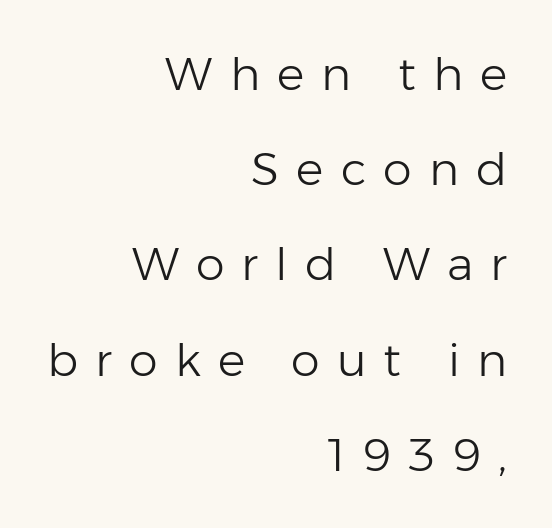
The image shows 46 px light sans-serif type, upright; set right-aligned, loose line spacing (2.07x), unusually wide letter spacing (+0.37 em), not underlined; low stroke contrast and a medium x-height.
